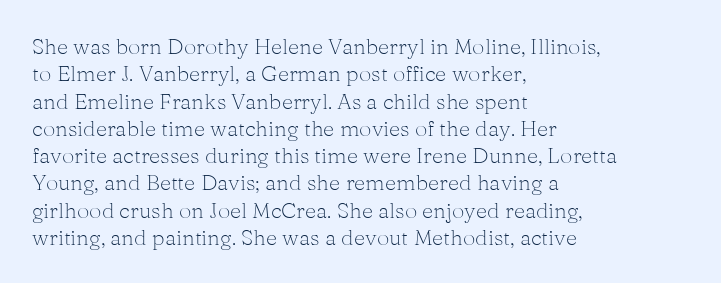
Rendered with straight, roman letterforms. Weight: not bold — regular or lighter. Words appear dense and cohesive because spacing is normal. Horizontal alignment here is leftward, the default for most running prose. A clean baseline with only descenders dipping below it.
